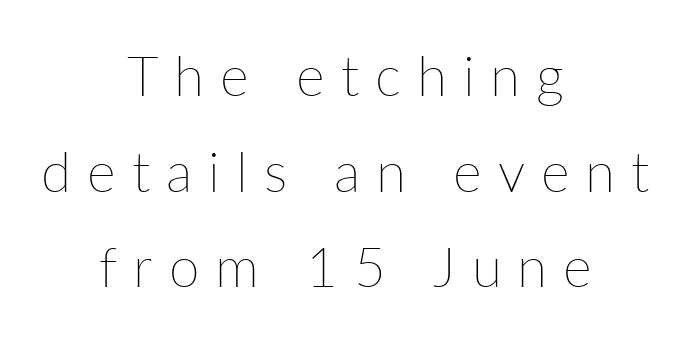
The image shows 55 px thin type, upright; set centered, line spacing 1.74x, unusually wide letter spacing (+0.29 em), not underlined; low stroke contrast and a medium x-height.
